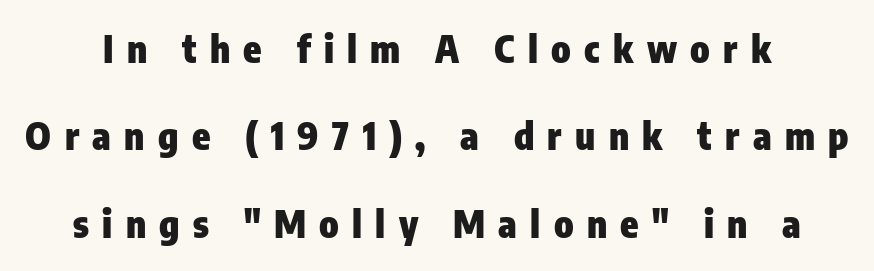
The lines are spread far apart with generous leading. Font category for this specimen: sans-serif. Think of a printed novel: that variable character pitch is what you see here. No word sits above an underline. Display-style spreading of the glyphs; the letterfit is very open.
